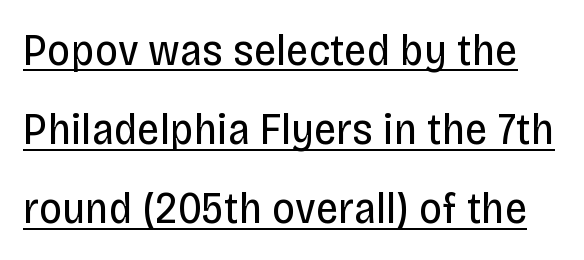
On a weight scale, this lands at 450 or below. The string is rendered with underlining switched on. No extra tracking has been applied to these lines. This is sans-serif lettering, the kind often seen on screens and signage. A roman cut, with each character standing at attention.
